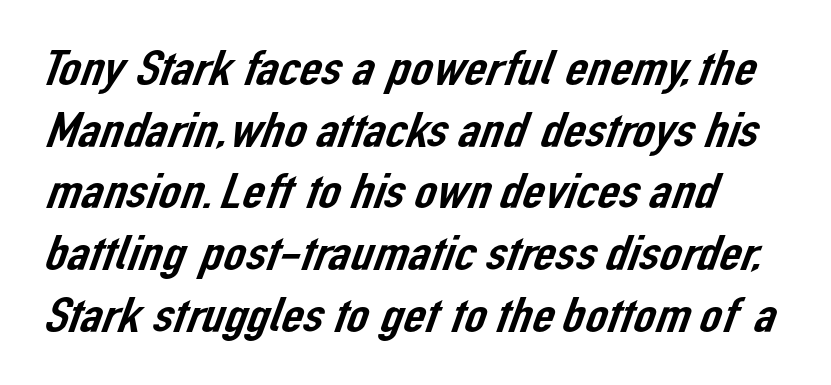
{"serif": "no", "width": "normal", "stroke_contrast": "low", "x_height": "medium", "monospaced": "no", "underline": "no", "line_spacing": "normal", "line_spacing_ratio": 1.26, "letter_spacing": "normal", "letter_spacing_em": 0.0, "glyph_px": 49}
